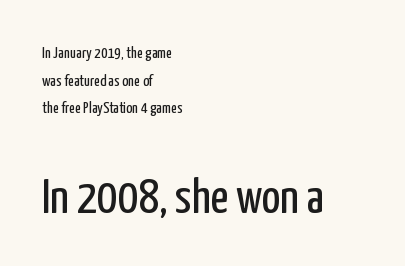
The image shows 49 px regular-weight, condensed sans-serif type, upright; set left-aligned, line spacing 1.73x, normal letter spacing, not underlined; the second (bottom) block is 3.06x larger; low stroke contrast and a medium x-height.
